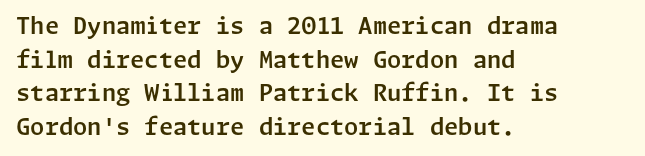
Q: Is the text italic (slanted)? A: No, it is upright.
Q: Is the text underlined? A: No.
Q: How is the paragraph aligned? A: Left-aligned.
Q: Is the spacing between letters normal or unusually wide? A: Normal.
Q: Is the spacing between lines tight, normal or loose? A: Normal.
